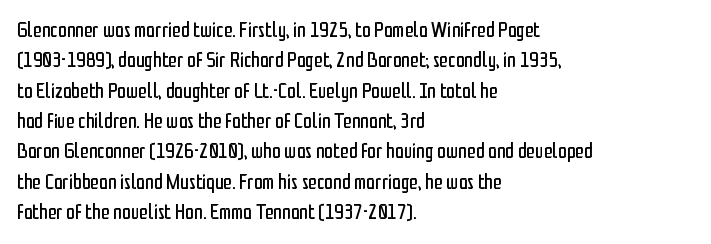
Q: Is the text bold? A: No.
Q: Is the text italic (slanted)? A: No, it is upright.
Q: Is the text underlined? A: No.
Q: How is the paragraph aligned? A: Left-aligned.
Q: Is the spacing between letters normal or unusually wide? A: Normal.
Q: Is the spacing between lines tight, normal or loose? A: Normal.
